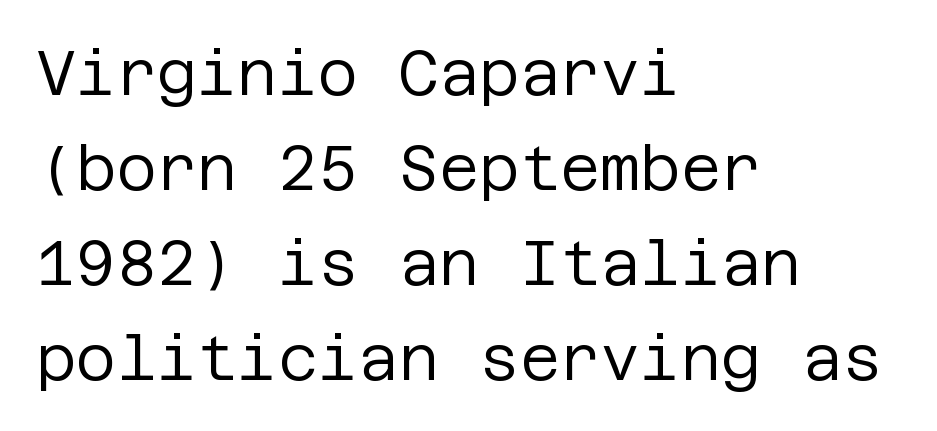
Q: Is the text bold? A: No.
Q: Is the text italic (slanted)? A: No, it is upright.
Q: Is the typeface a serif or a sans-serif typeface? A: Sans-serif.
Q: Is the text underlined? A: No.
Q: How is the paragraph aligned? A: Left-aligned.
Q: Is the spacing between letters normal or unusually wide? A: Normal.
Q: Is the spacing between lines tight, normal or loose? A: Normal.
Q: Width (condensed, normal, or wide)? A: Normal.
Q: Stroke contrast? A: Low.
Q: x-height? A: Large.
